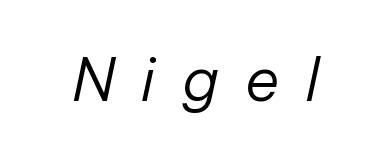
Q: Is the text bold? A: No.
Q: Is the text italic (slanted)? A: Yes, it leans right by about 12 degrees.
Q: Is the text underlined? A: No.
Q: Is the spacing between letters normal or unusually wide? A: Unusually wide.
Q: Width (condensed, normal, or wide)? A: Normal.
Q: Stroke contrast? A: Low.
Q: x-height? A: Medium.
Q: Monospaced? A: No.
